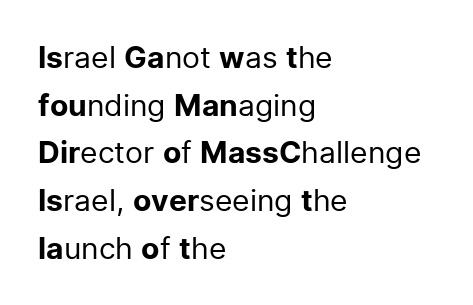
The image shows 30 px regular-weight sans-serif type, upright; set left-aligned, normal line spacing (1.59x), normal letter spacing, not underlined; low stroke contrast and a medium x-height.
